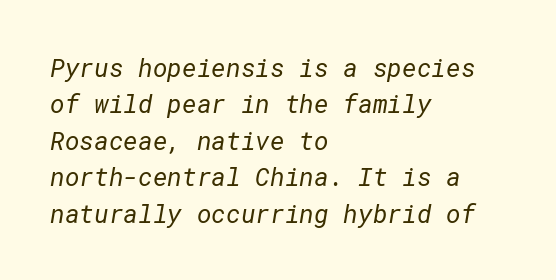
The paragraph has a hard left edge and a soft right edge. In terms of leading, this rendering sits right in the middle. Nobody drew a line under any word here. This rendering leaves character spacing at its baseline value. The typesetting does not lean heavy: it is not bold.
